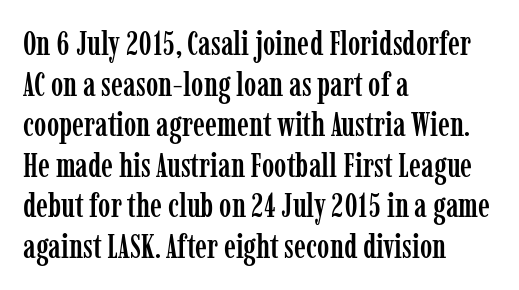
The image shows 33 px condensed serif type, upright; set left-aligned, line spacing 1.23x, normal letter spacing, not underlined; low stroke contrast and a medium x-height.
